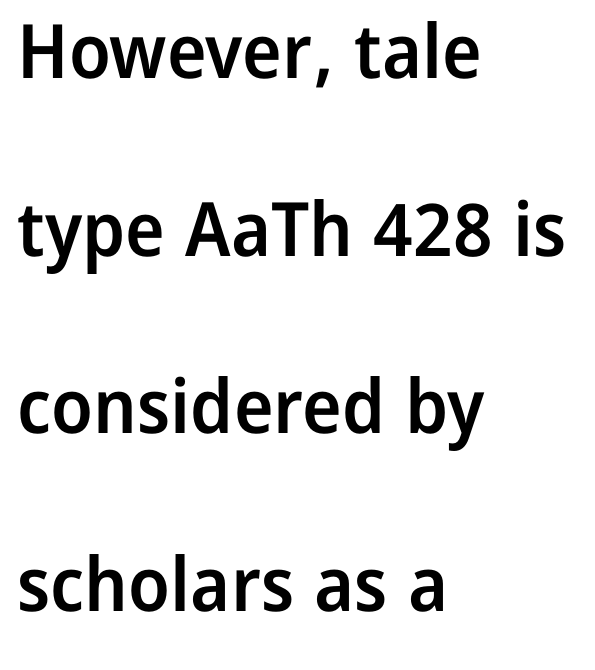
The image shows 75 px semibold sans-serif type, upright; set left-aligned, loose line spacing (2.37x), normal letter spacing, not underlined; low stroke contrast and a medium x-height.
